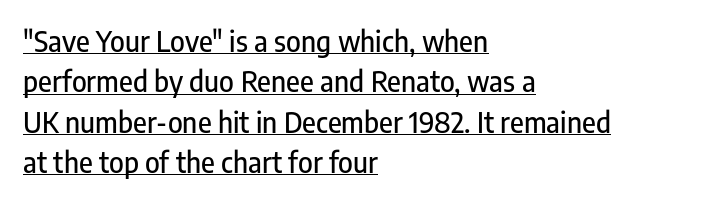
The image shows 28 px condensed sans-serif type, upright; set left-aligned, normal line spacing (1.44x), normal letter spacing, underlined; low stroke contrast and a medium x-height.
